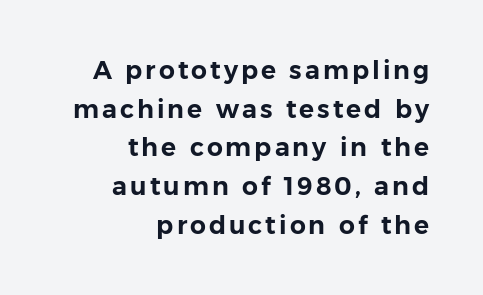
The image shows 25 px text type, upright; set right-aligned, normal line spacing (1.55x), not underlined.
